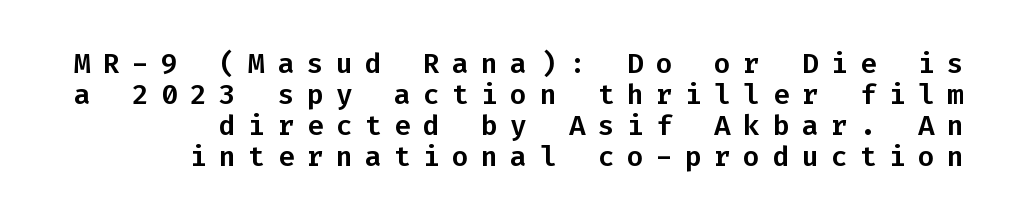
Descenders are the only things crossing below the line. Very little white space separates one row of letters from the next. Font category for this specimen: sans-serif. The face used here is monospaced, like something from a code editor. Reading down the block, your eye finds every line finishing at a fixed right position. When letters stand straight like this, we call the style roman or upright.
